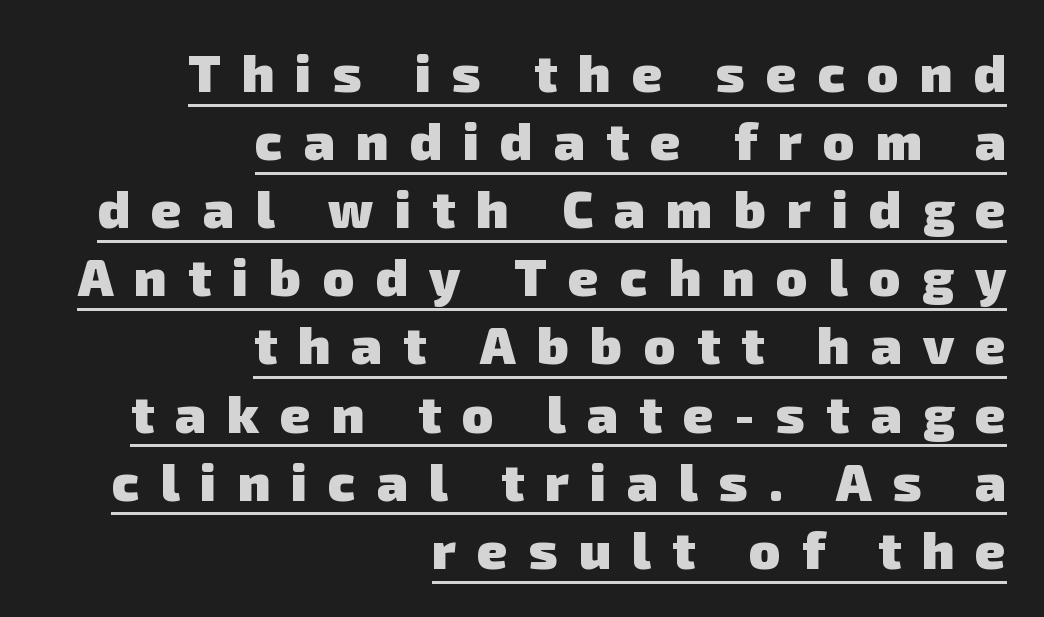
{"serif": "no", "bold": "yes", "weight": "heavy", "width": "normal", "stroke_contrast": "low", "x_height": "medium", "monospaced": "no", "underline": "yes", "align": "right", "line_spacing": "normal", "line_spacing_ratio": 1.31, "letter_spacing": "wide", "letter_spacing_em": 0.41, "glyph_px": 52}
